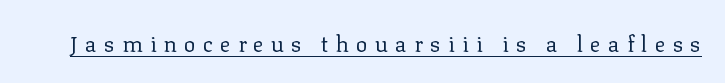
{"italic": "no", "bold": "no", "underline": "yes", "letter_spacing": "wide", "letter_spacing_em": 0.33, "glyph_px": 22}
